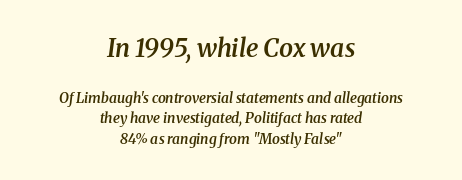
Regular leading. The font's italic variant was chosen for this text. The letters in the upper block stand taller than those in the block below. Honestly, the letter spacing is just normal — you wouldn't notice it. One-word summary of the alignment: center. Has an underline been added? It has not.
